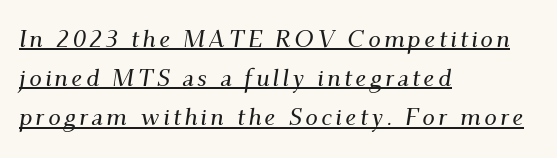
Q: Is the text italic (slanted)? A: Yes, it leans right by about 9 degrees.
Q: Is the text underlined? A: Yes.
Q: How is the paragraph aligned? A: Left-aligned.
Q: Is the spacing between lines tight, normal or loose? A: Normal.
